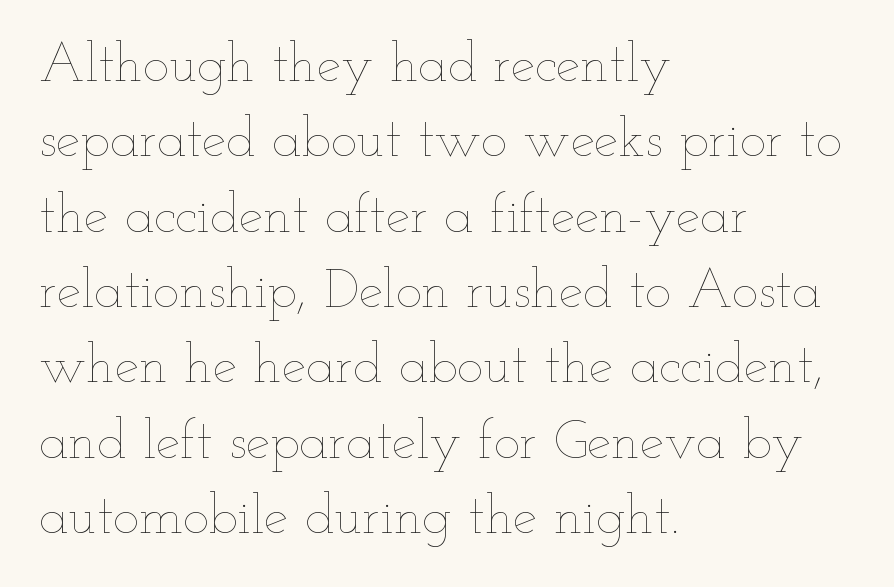
Q: Is the text bold? A: No.
Q: Is the text italic (slanted)? A: No, it is upright.
Q: Is the text underlined? A: No.
Q: How is the paragraph aligned? A: Left-aligned.
Q: Is the spacing between letters normal or unusually wide? A: Normal.
Q: Is the spacing between lines tight, normal or loose? A: Normal.
Q: Width (condensed, normal, or wide)? A: Wide.
Q: Stroke contrast? A: Low.
Q: x-height? A: Small.
Q: Monospaced? A: No.
